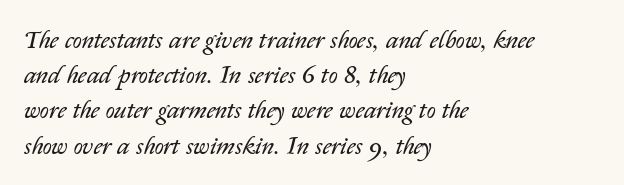
This sample is left-justified, so line endings fall wherever the words run out. The gap between lines stays unmarked. Is there much room between lines? A standard amount, neither cramped nor airy. Stem width sits at or under what a default text font uses. These lines keep a tight, regular rhythm from letter to letter.
